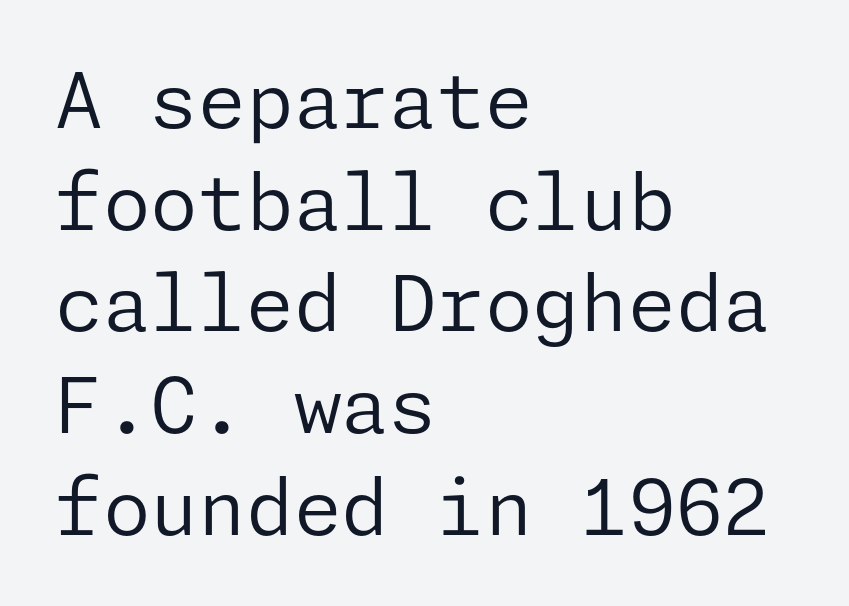
The image shows 77 px regular-weight sans-serif type, upright; set left-aligned, normal line spacing (1.32x), normal letter spacing, not underlined; low stroke contrast and a medium x-height.
